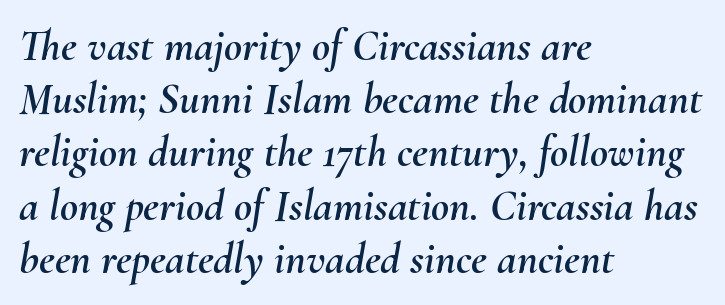
{"italic": "yes", "lean": "right", "slant_degrees": 10, "width": "normal", "stroke_contrast": "medium", "x_height": "small", "monospaced": "no", "underline": "no", "align": "left", "line_spacing_ratio": 1.21, "letter_spacing": "normal", "letter_spacing_em": 0.0, "glyph_px": 44}
